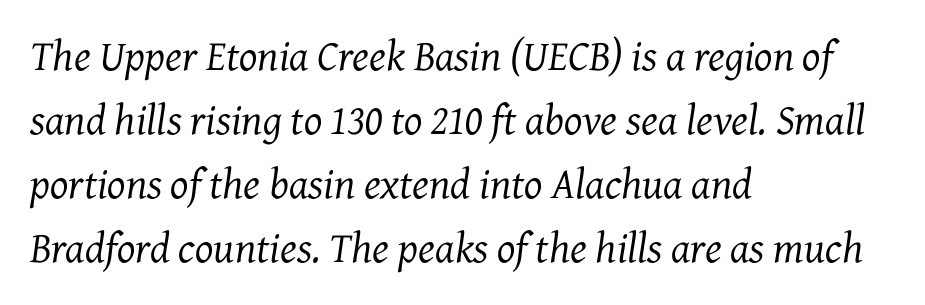
The characters are drawn with everyday or finer stroke widths. The space beneath each line is pristine and unruled. Is this a fixed-width face? No — the glyphs have proportional, varying widths. Check where the strokes stop: tiny serifs finish them off. The line texture is even and compact thanks to regular tracking. Whoever set this chose a conventional vertical rhythm.
